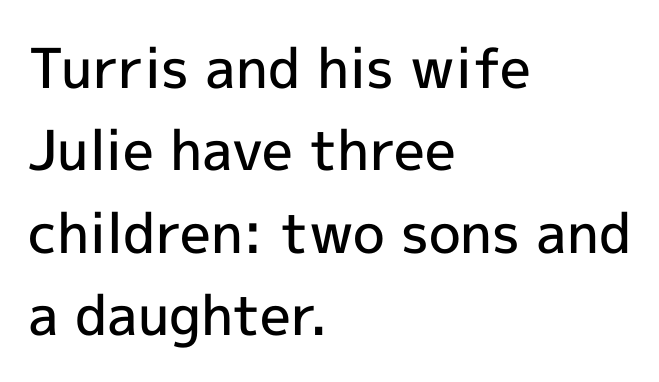
{"serif": "no", "italic": "no", "bold": "semi", "weight": "semibold", "width": "normal", "x_height": "medium", "monospaced": "no", "underline": "no", "align": "left", "line_spacing": "normal", "line_spacing_ratio": 1.5, "letter_spacing": "normal", "letter_spacing_em": 0.0, "glyph_px": 55}
